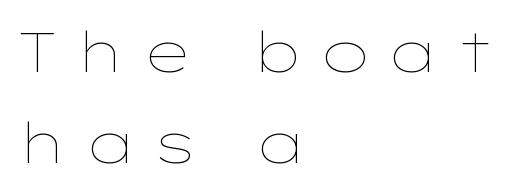
{"italic": "no", "bold": "no", "weight": "thin", "width": "wide", "stroke_contrast": "low", "x_height": "medium", "monospaced": "no", "underline": "no", "align": "left", "line_spacing": "normal", "line_spacing_ratio": 1.63, "letter_spacing": "wide", "letter_spacing_em": 0.27, "glyph_px": 56}
